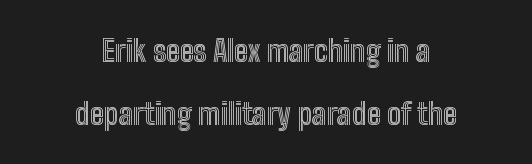
The image shows 30 px condensed type, upright; set centered, loose line spacing (2.09x), normal letter spacing, not underlined; a medium x-height.
